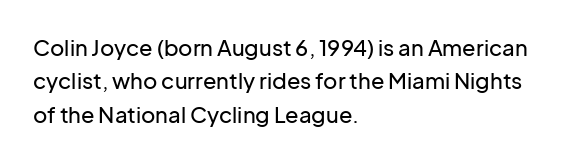
{"italic": "no", "underline": "no", "align": "left", "line_spacing": "normal", "line_spacing_ratio": 1.52, "letter_spacing": "normal", "letter_spacing_em": 0.0, "glyph_px": 22}
